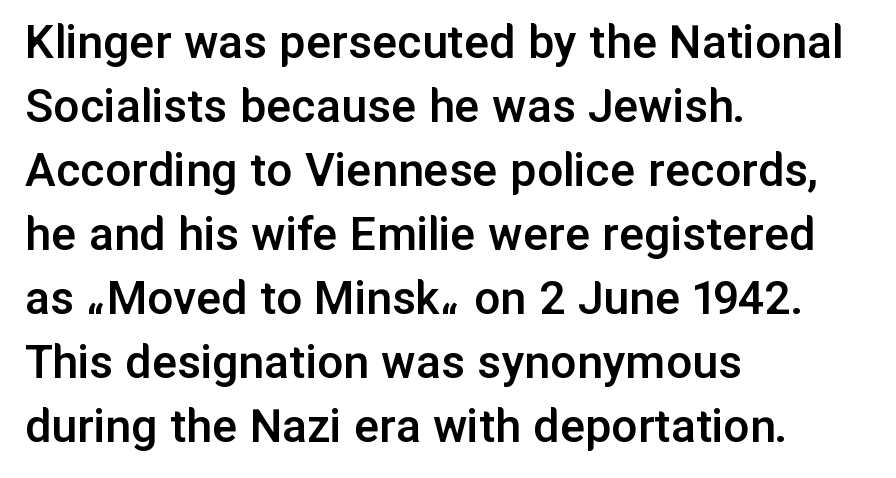
The image shows 52 px semibold sans-serif type, upright; set left-aligned, line spacing 1.23x, normal letter spacing, not underlined; low stroke contrast and a medium x-height.
